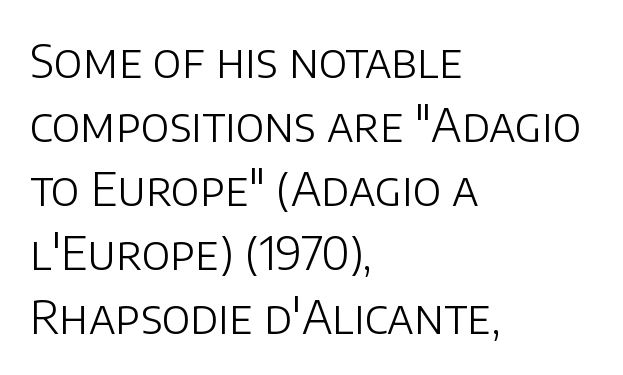
The image shows 46 px light sans-serif type, upright; set left-aligned, normal line spacing (1.39x), normal letter spacing, not underlined; low stroke contrast and a large x-height.
